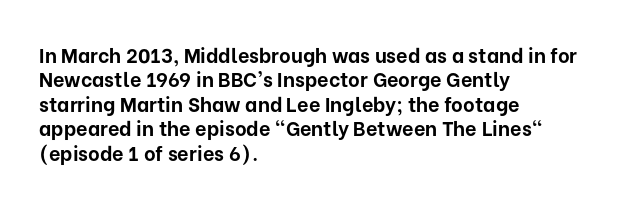
Q: Is the text bold? A: Yes.
Q: Is the text italic (slanted)? A: No, it is upright.
Q: Is the text underlined? A: No.
Q: How is the paragraph aligned? A: Left-aligned.
Q: Is the spacing between letters normal or unusually wide? A: Normal.
